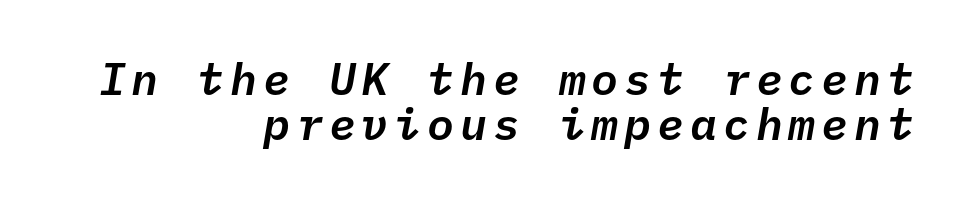
The rendering uses typewriter-style spacing with identical character cells. Glance below the letters and you will spot only blank space. In CSS terms this would be text-align: right. Summary of vertical rhythm: compact, with narrow interline spacing. A typesetter would mark this as italic.
